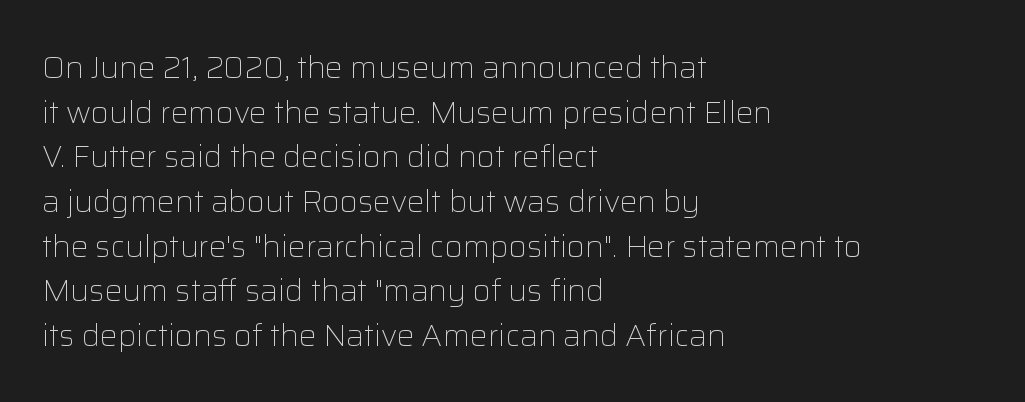
{"serif": "no", "italic": "no", "bold": "no", "weight": "light", "width": "normal", "stroke_contrast": "low", "x_height": "medium", "monospaced": "no", "underline": "no", "align": "left", "line_spacing": "normal", "line_spacing_ratio": 1.44, "letter_spacing": "normal", "letter_spacing_em": 0.0, "glyph_px": 31}
